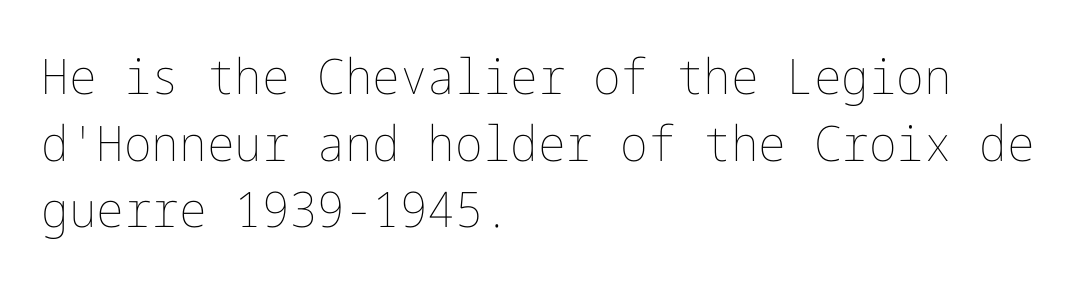
The image shows 49 px thin type, upright; set left-aligned, normal line spacing (1.36x), normal letter spacing, not underlined; low stroke contrast and a medium x-height.
